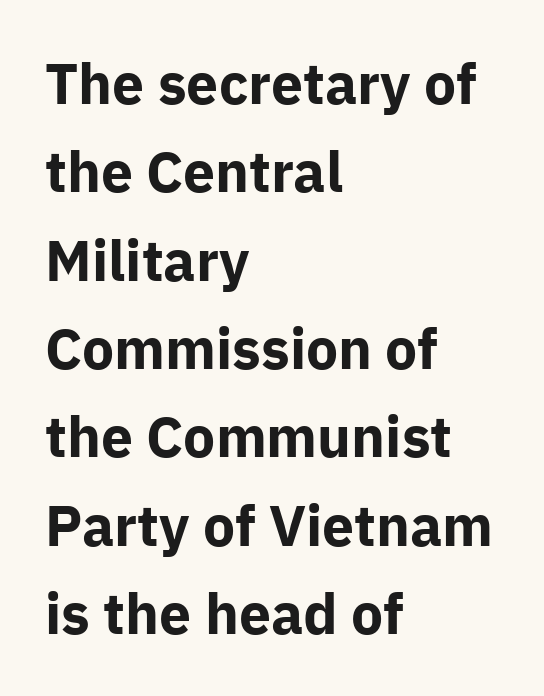
Q: Is the text bold? A: Yes.
Q: Is the text italic (slanted)? A: No, it is upright.
Q: Is the typeface a serif or a sans-serif typeface? A: Sans-serif.
Q: Is the text underlined? A: No.
Q: How is the paragraph aligned? A: Left-aligned.
Q: Is the spacing between letters normal or unusually wide? A: Normal.
Q: Is the spacing between lines tight, normal or loose? A: Normal.
Q: Width (condensed, normal, or wide)? A: Normal.
Q: Stroke contrast? A: Low.
Q: x-height? A: Medium.
Q: Monospaced? A: No.
